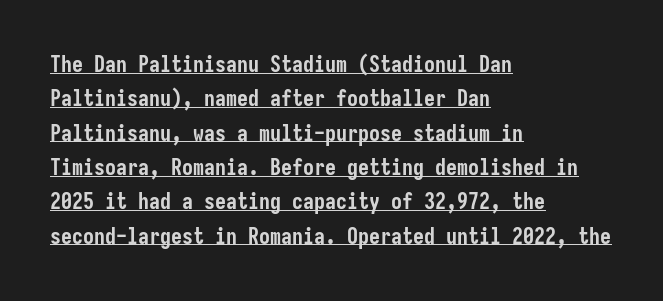
The image shows 22 px bold type, upright; set left-aligned, normal line spacing (1.56x), normal letter spacing, underlined.
